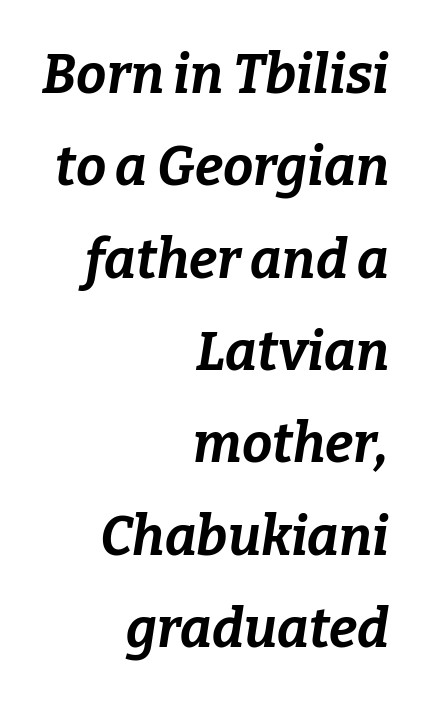
The image shows 54 px bold type, italic (leaning right); set right-aligned, line spacing 1.71x, normal letter spacing, not underlined; low stroke contrast and a medium x-height.
